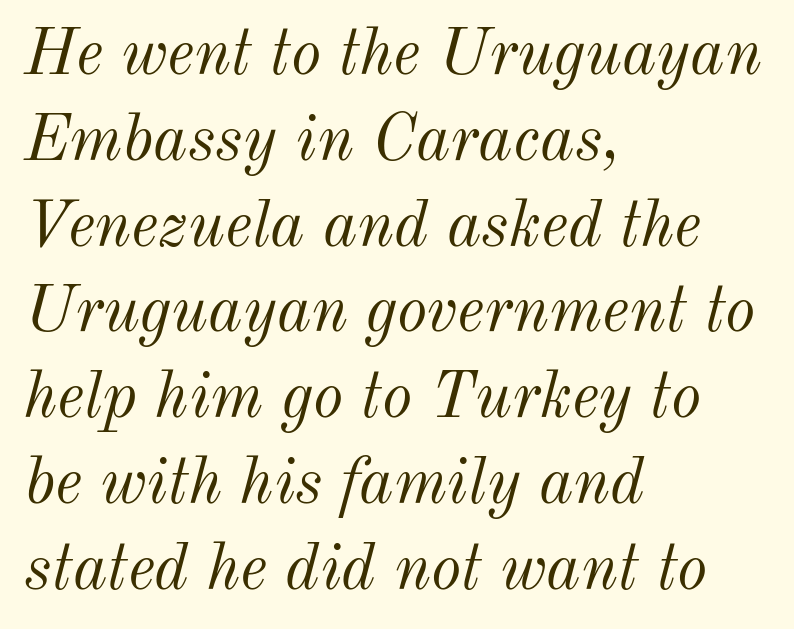
{"italic": "yes", "lean": "right", "slant_degrees": 12, "bold": "no", "weight": "light", "width": "normal", "stroke_contrast": "medium", "x_height": "small", "monospaced": "no", "underline": "no", "align": "left", "line_spacing": "normal", "line_spacing_ratio": 1.32, "letter_spacing": "normal", "letter_spacing_em": 0.0, "glyph_px": 65}
